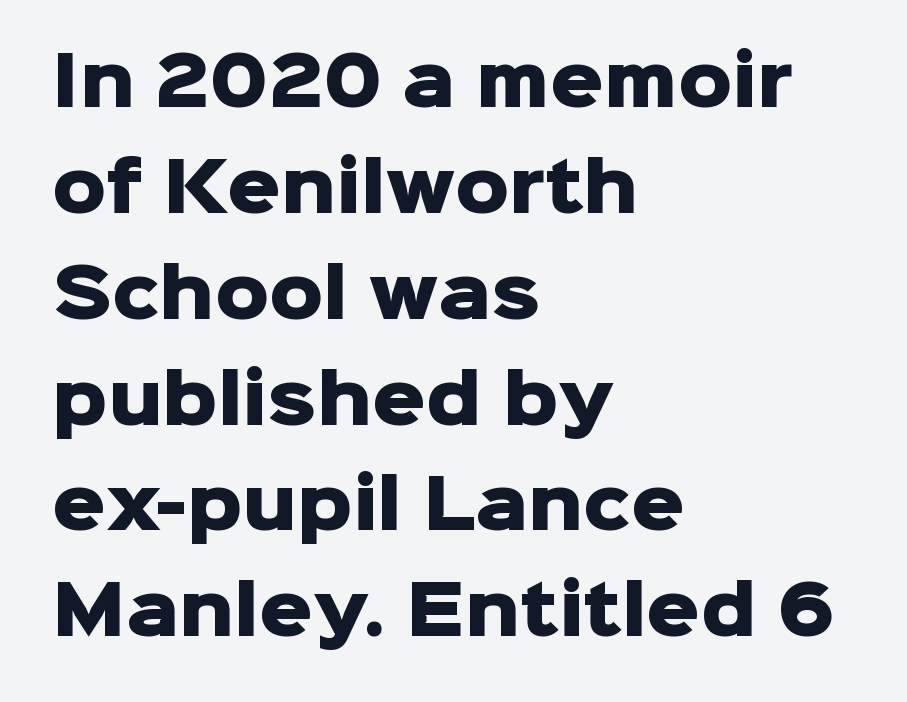
{"serif": "no", "italic": "no", "bold": "yes", "weight": "heavy", "width": "normal", "stroke_contrast": "low", "x_height": "medium", "monospaced": "no", "underline": "no", "align": "left", "line_spacing": "normal", "line_spacing_ratio": 1.58, "letter_spacing": "normal", "letter_spacing_em": 0.0, "glyph_px": 67}
